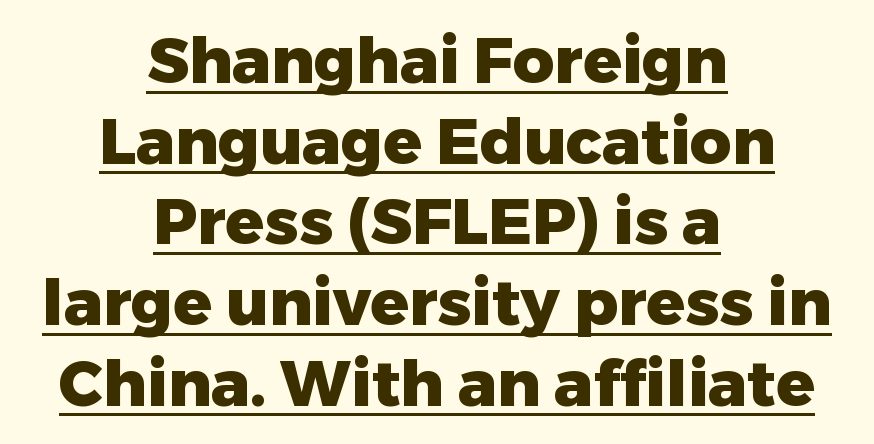
The image shows 64 px heavy sans-serif type, upright; set centered, normal line spacing (1.26x), normal letter spacing, underlined; low stroke contrast and a medium x-height.
